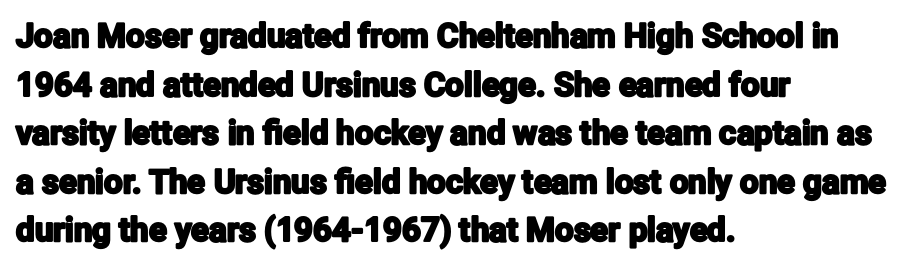
The image shows 33 px condensed sans-serif type, upright; set left-aligned, normal line spacing (1.47x), normal letter spacing, not underlined; low stroke contrast and a medium x-height.
